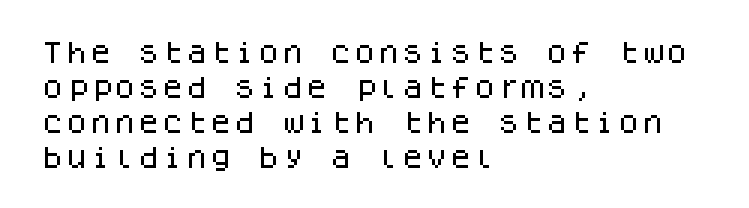
{"italic": "no", "underline": "no", "align": "left", "line_spacing": "normal", "line_spacing_ratio": 1.46, "letter_spacing": "normal", "letter_spacing_em": 0.0, "glyph_px": 24}
